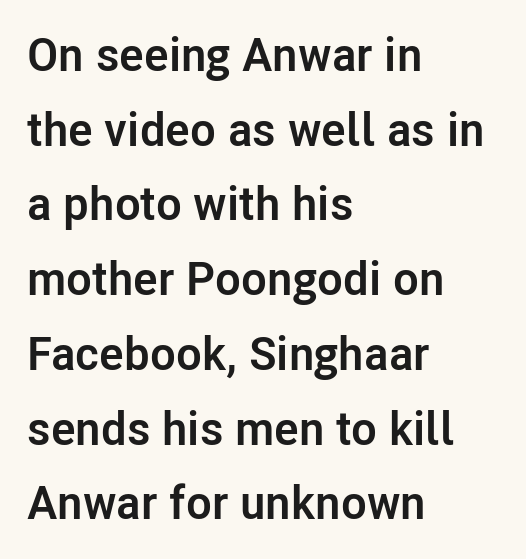
{"serif": "no", "italic": "no", "bold": "yes", "weight": "semibold", "width": "normal", "stroke_contrast": "low", "x_height": "medium", "monospaced": "no", "underline": "no", "align": "left", "line_spacing": "normal", "line_spacing_ratio": 1.59, "letter_spacing": "normal", "letter_spacing_em": 0.0, "glyph_px": 47}
